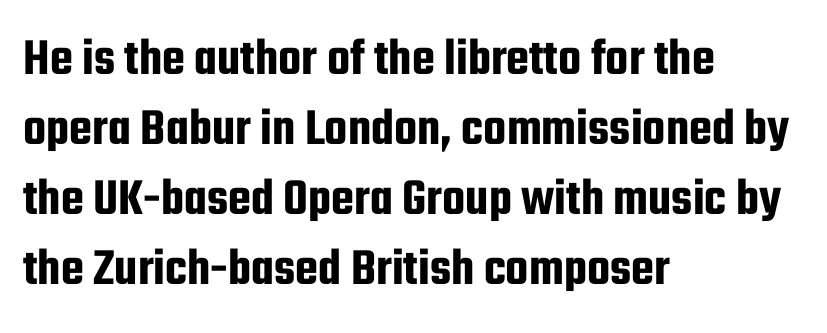
Q: Is the text italic (slanted)? A: No, it is upright.
Q: Is the typeface a serif or a sans-serif typeface? A: Sans-serif.
Q: Is the text underlined? A: No.
Q: How is the paragraph aligned? A: Left-aligned.
Q: Is the spacing between letters normal or unusually wide? A: Normal.
Q: Is the spacing between lines tight, normal or loose? A: Normal.
Q: Width (condensed, normal, or wide)? A: Condensed.
Q: Stroke contrast? A: Low.
Q: x-height? A: Medium.
Q: Monospaced? A: No.
